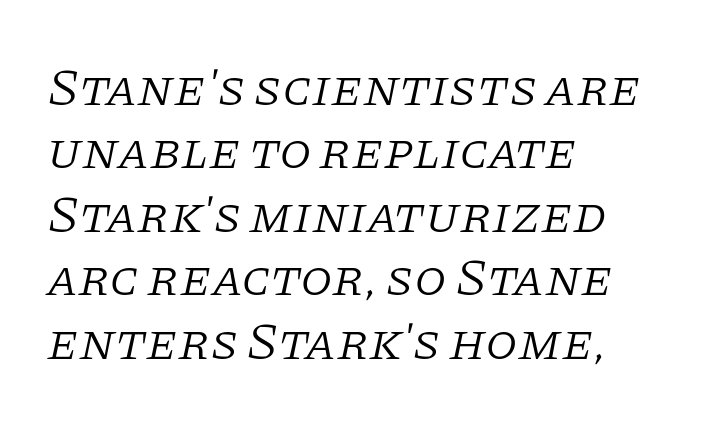
The image shows 52 px light serif type, italic (leaning right); set left-aligned, line spacing 1.22x, normal letter spacing, not underlined; low stroke contrast and a large x-height.
